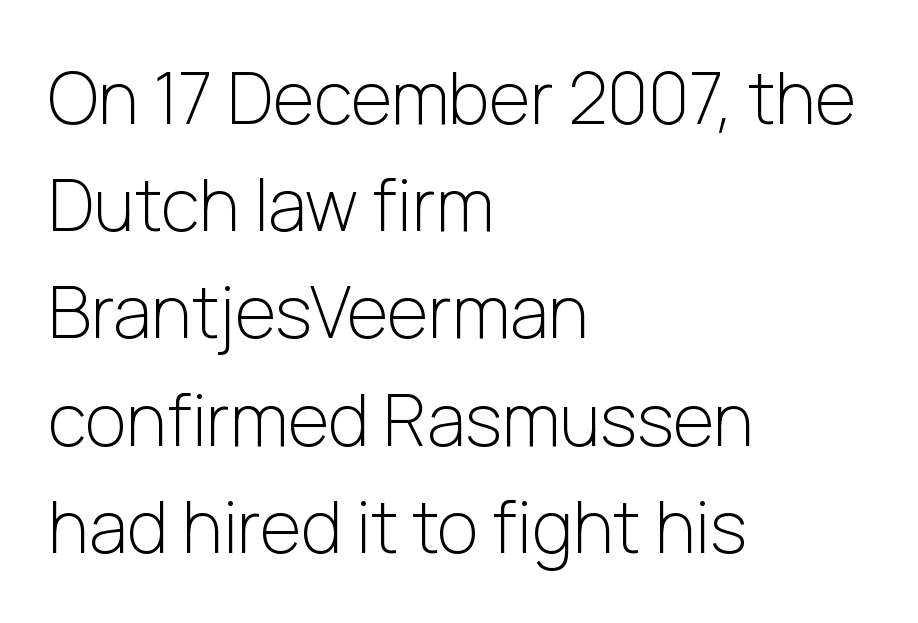
The specimen omits any rule beneath the text block's lines. Nothing unusual about the tracking: characters are spaced as the font intends. Classification — sans serif. Each line starts at the same left margin while the right side varies. On a weight scale, this lands at 450 or below. Ordinary non-slanted type is in use.
